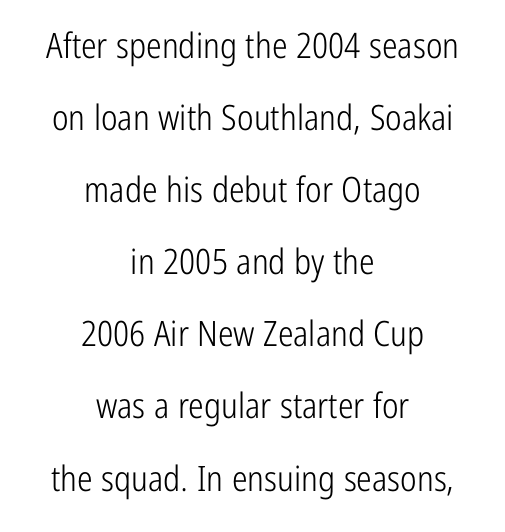
Words float on clear page, feet unadorned. Here the designer chose a conventional face with non-uniform glyph widths. Stroke thickness stays within the range of a standard reading face or lighter. Where is the straight margin? There isn't one; the lines are centered.
